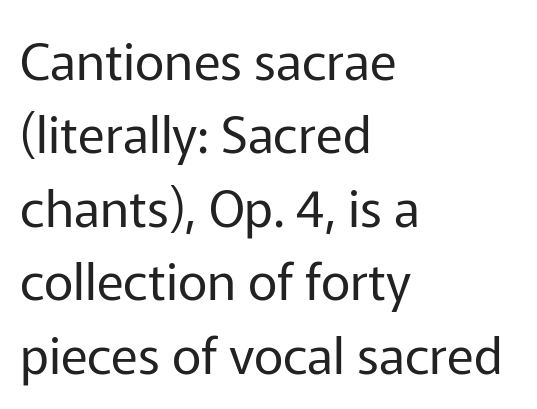
The image shows 51 px regular-weight sans-serif type, upright; set left-aligned, normal line spacing (1.44x), normal letter spacing, not underlined; low stroke contrast and a medium x-height.
